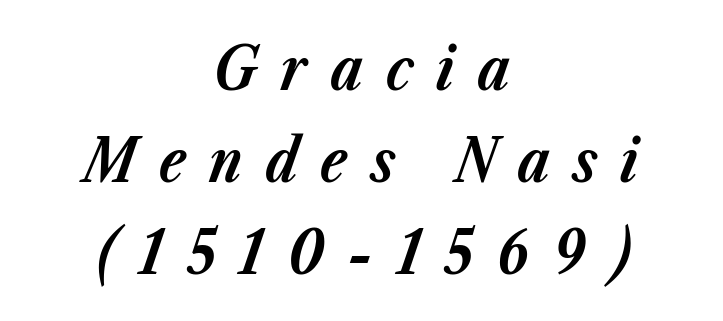
You can tell it's italic because the verticals aren't actually vertical. Words float on clear page, feet unadorned. Proportional: the letters do not fall into vertical columns. Heavy-handed strokes throughout: this text is bold. The typesetter chose a symmetrical, centered arrangement here.
